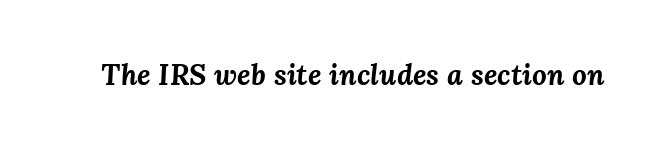
Spacing verdict: proportional, widths tailored to each character. Standard letterfit; no display-style spreading of the glyphs. Italic: yes, the glyphs are oblique. On the weight axis this lands at bold, roughly 700. Type without underlining.
